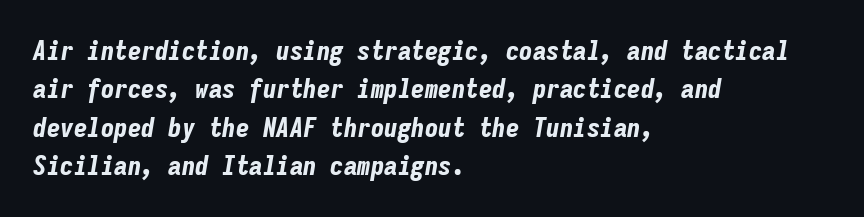
Q: Is the text bold? A: Yes.
Q: Is the text italic (slanted)? A: Yes, it leans right by about 9 degrees.
Q: Is the text underlined? A: No.
Q: How is the paragraph aligned? A: Left-aligned.
Q: Is the spacing between letters normal or unusually wide? A: Normal.
Q: Is the spacing between lines tight, normal or loose? A: Normal.
